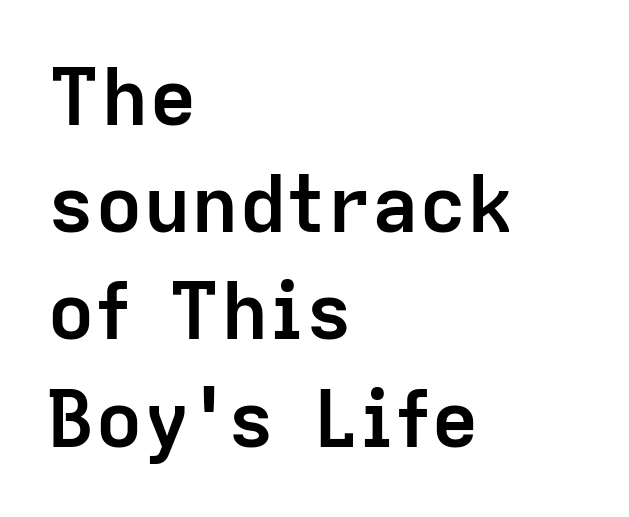
{"serif": "no", "italic": "no", "bold": "yes", "weight": "semibold", "width": "normal", "stroke_contrast": "low", "x_height": "medium", "monospaced": "no", "underline": "no", "align": "left", "line_spacing": "normal", "line_spacing_ratio": 1.34, "letter_spacing": "normal", "letter_spacing_em": 0.0, "glyph_px": 80}
